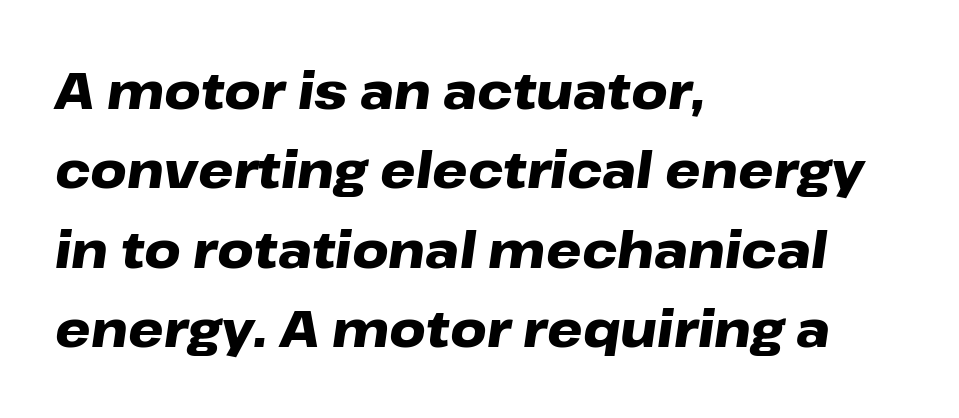
The image shows 50 px heavy, wide type, italic (leaning right); set left-aligned, normal line spacing (1.59x), normal letter spacing, not underlined; low stroke contrast and a medium x-height.
